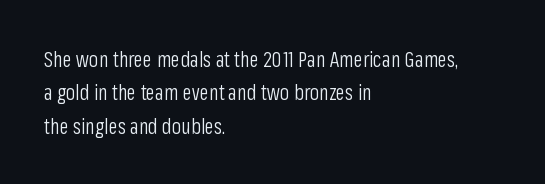
How would I describe the line gaps? Plain and ordinary. Weight: in the light-to-regular range. The type is set solid horizontally, with unmodified tracking. The lines are quadded left.
